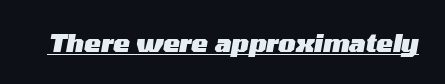
The image shows 25 px bold type, italic (leaning right); set normal letter spacing, underlined.
